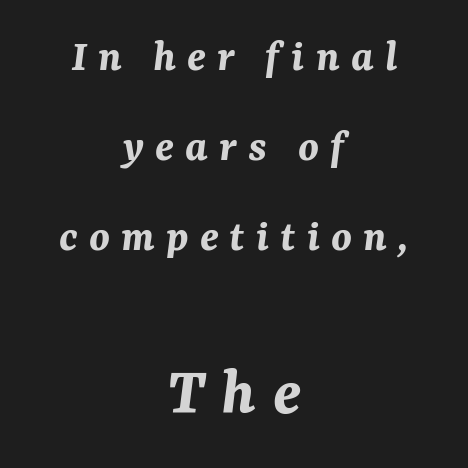
Leading: increased. Do the characters align in a grid? No, the font is proportional. Words float on clear page, feet unadorned. Typeset on center — no edge is straight. The letters are spread apart with noticeably loose tracking. Slanted lettering throughout.
